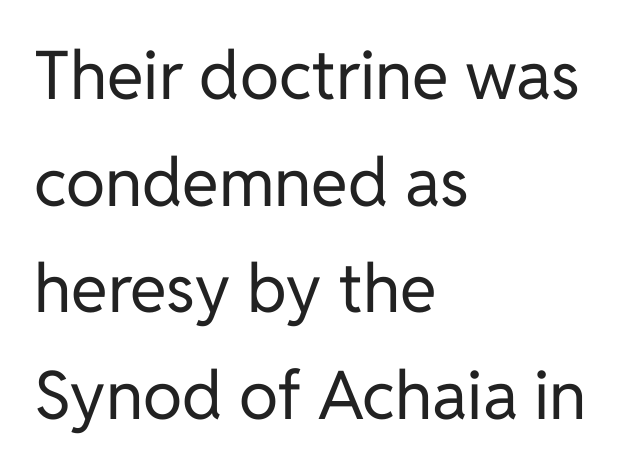
Q: Is the text bold? A: No.
Q: Is the text italic (slanted)? A: No, it is upright.
Q: Is the typeface a serif or a sans-serif typeface? A: Sans-serif.
Q: Is the text underlined? A: No.
Q: How is the paragraph aligned? A: Left-aligned.
Q: Is the spacing between letters normal or unusually wide? A: Normal.
Q: Is the spacing between lines tight, normal or loose? A: Normal.
Q: Width (condensed, normal, or wide)? A: Normal.
Q: Stroke contrast? A: Low.
Q: x-height? A: Medium.
Q: Monospaced? A: No.
